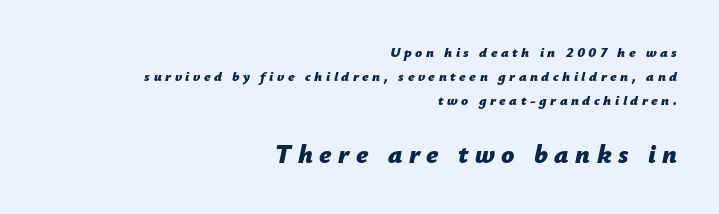
Italic? Definitely — the glyphs are oblique. Of the two passages, the one underneath uses the larger point size. The letterforms stand isolated, each surrounded by extra space. These words are printed bold, with thick strokes throughout. Typeset ragged left — the right edge is the straight one. A bare baseline throughout the passage.
